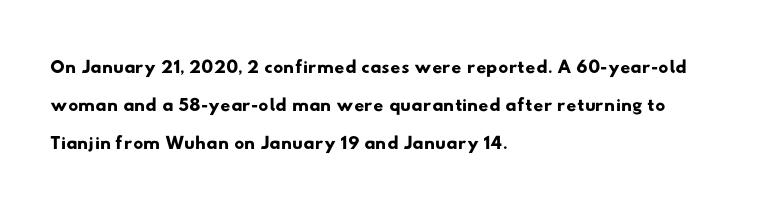
The image shows 28 px wide sans-serif type; set left-aligned, normal line spacing (1.35x), normal letter spacing, not underlined; low stroke contrast and a small x-height.
